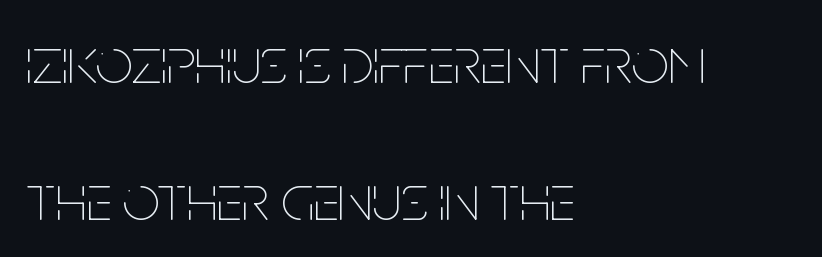
Character widths vary here, with narrow letters taking less room than wide ones. Where is the straight margin? On the left. The cut favours lightness, reaching ordinary text weight at its darkest. The font's upright variant was chosen for this text. Widely set lines give the paragraph a tall, airy silhouette. Underline: absent.
